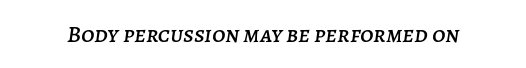
{"italic": "yes", "lean": "right", "slant_degrees": 7, "underline": "no", "letter_spacing": "normal", "letter_spacing_em": 0.0, "glyph_px": 24}
